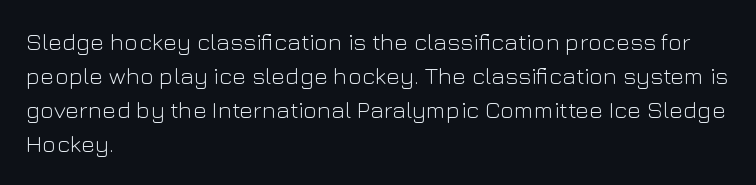
The image shows 24 px text type, upright; set left-aligned, normal line spacing (1.42x), normal letter spacing, not underlined.
